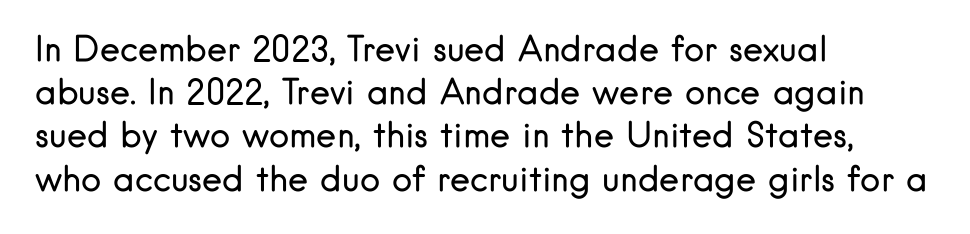
The image shows 34 px regular-weight sans-serif type, upright; set left-aligned, normal line spacing (1.27x), normal letter spacing, not underlined; low stroke contrast and a small x-height.
